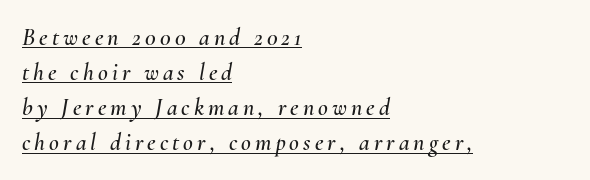
The image shows 24 px text type, italic (leaning right); set left-aligned, normal line spacing (1.46x), underlined.
